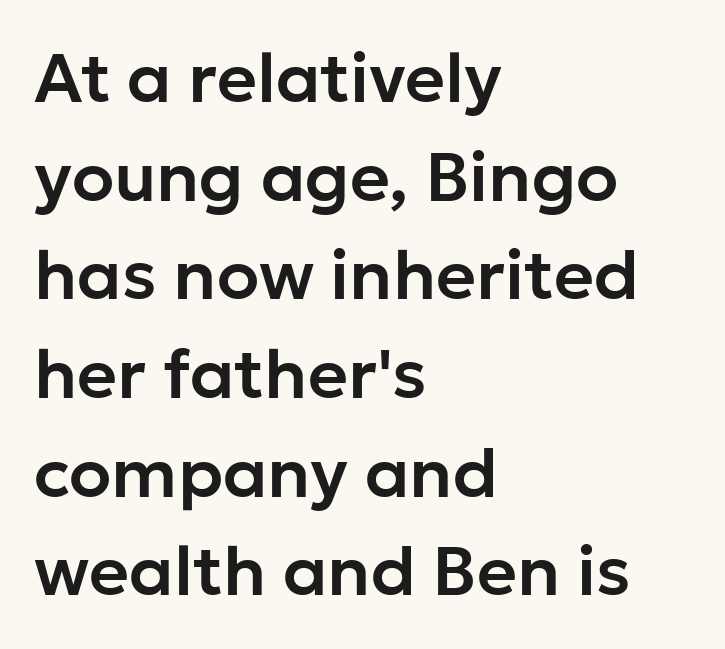
The image shows 69 px sans-serif type, upright; set left-aligned, normal line spacing (1.43x), normal letter spacing, not underlined; low stroke contrast and a medium x-height.
